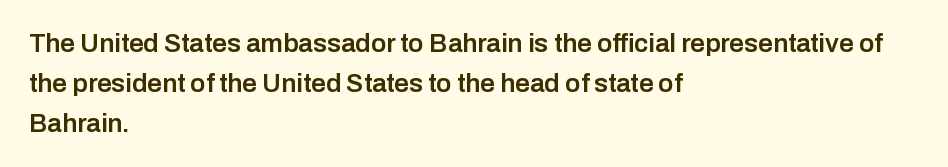
Ordinary non-slanted type is in use. Reading down the block, your eye returns to a fixed left position each line. These lines sit exactly where default settings would place them. Check the space under the baseline: it is left empty.
